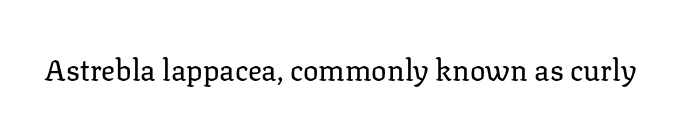
The image shows 29 px regular-weight serif type, upright; set normal letter spacing, not underlined; low stroke contrast and a medium x-height.
